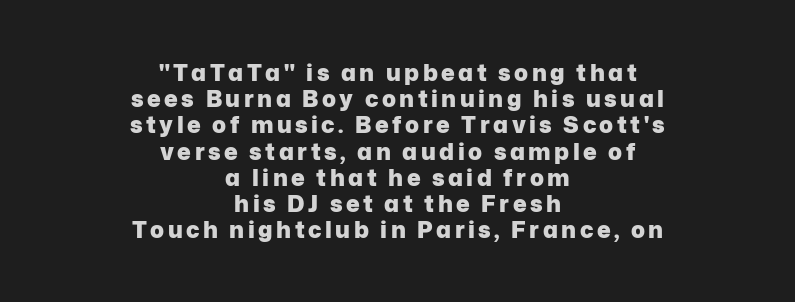
Q: Is the text bold? A: Yes.
Q: Is the text italic (slanted)? A: No, it is upright.
Q: Is the text underlined? A: No.
Q: How is the paragraph aligned? A: Centered.
Q: Is the spacing between lines tight, normal or loose? A: Tight.
